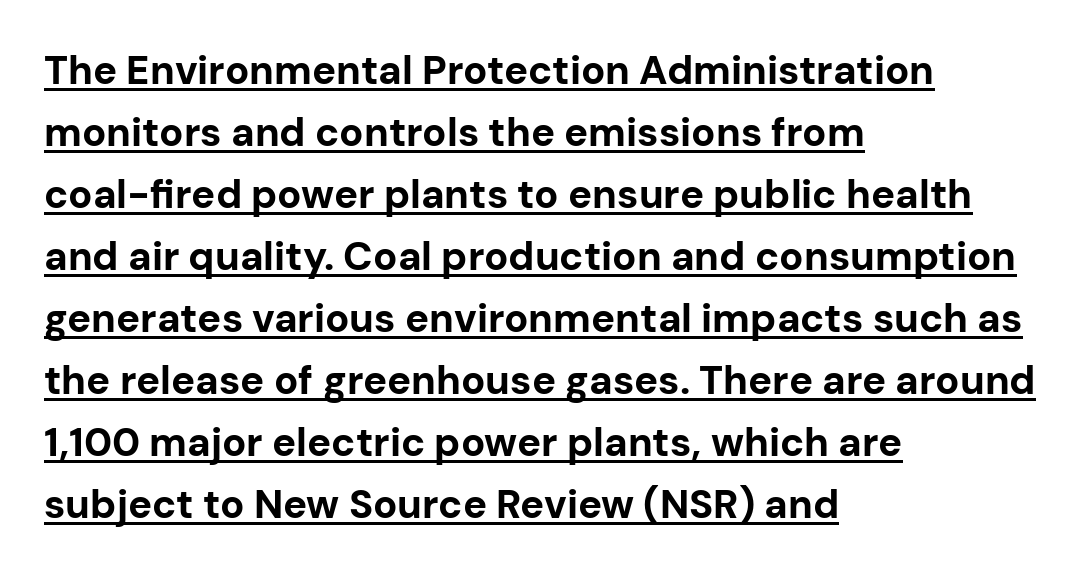
The image shows 40 px bold sans-serif type, upright; set left-aligned, normal line spacing (1.55x), normal letter spacing, underlined; low stroke contrast and a medium x-height.
